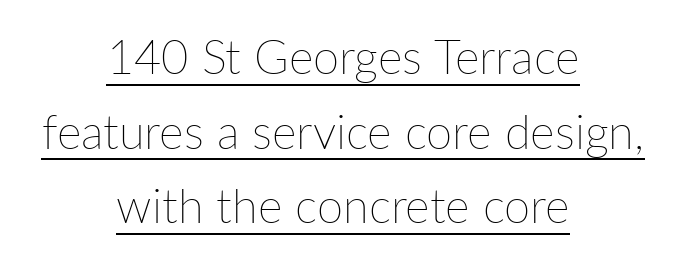
{"italic": "no", "bold": "no", "weight": "thin", "width": "normal", "stroke_contrast": "low", "x_height": "medium", "monospaced": "no", "underline": "yes", "align": "center", "line_spacing": "normal", "line_spacing_ratio": 1.59, "letter_spacing": "normal", "letter_spacing_em": 0.0, "glyph_px": 47}
